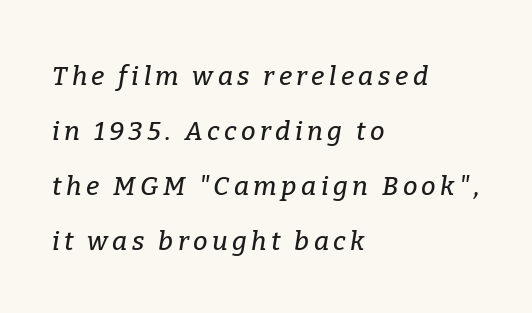
{"italic": "yes", "lean": "right", "slant_degrees": 9, "underline": "no", "align": "left", "line_spacing": "loose", "line_spacing_ratio": 2.12, "glyph_px": 26}
